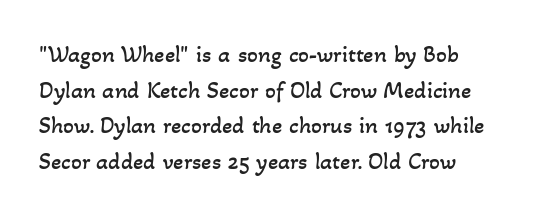
Q: Is the text bold? A: No.
Q: Is the text underlined? A: No.
Q: Is the spacing between letters normal or unusually wide? A: Normal.
Q: Is the spacing between lines tight, normal or loose? A: Normal.
